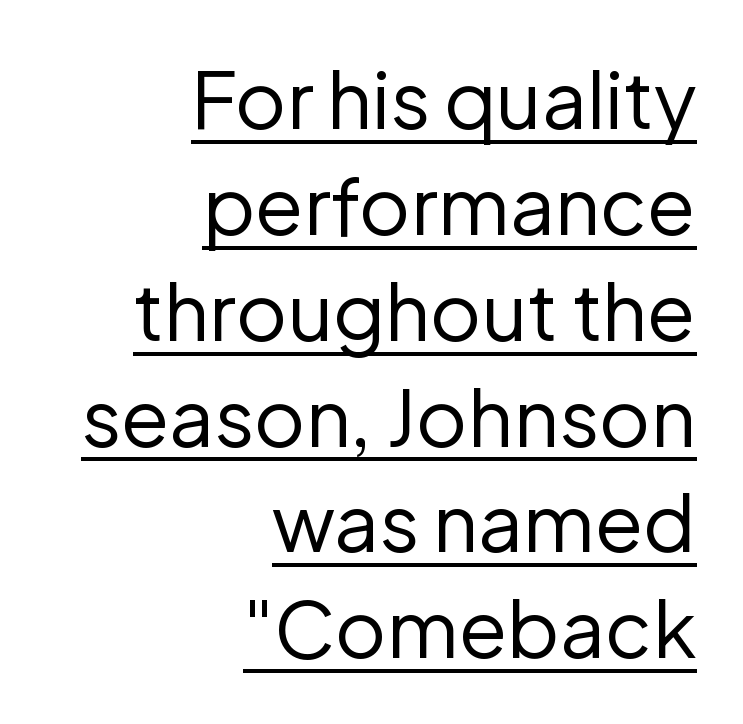
{"serif": "no", "italic": "no", "bold": "no", "weight": "regular", "width": "normal", "stroke_contrast": "low", "x_height": "medium", "monospaced": "no", "underline": "yes", "align": "right", "line_spacing": "normal", "line_spacing_ratio": 1.34, "letter_spacing": "normal", "letter_spacing_em": 0.0, "glyph_px": 79}
